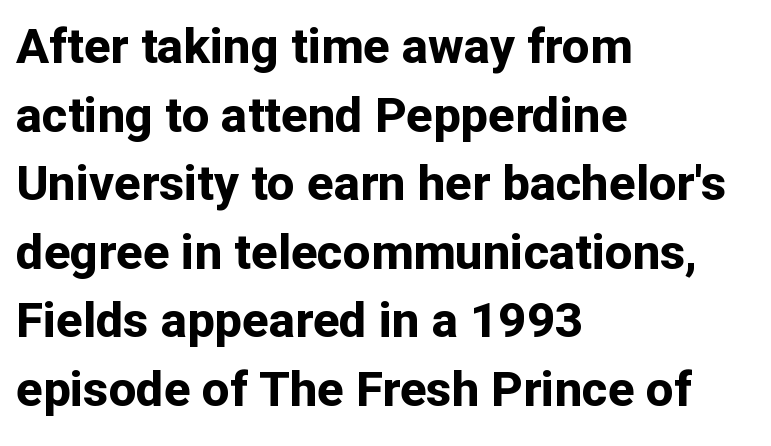
Varying glyph widths throughout — classic text-font behaviour. Compared with a centered layout, this one pins lines to the left instead. Spacing between characters is what you'd get straight out of the box. Stroke terminals: plain, sans-serif.
